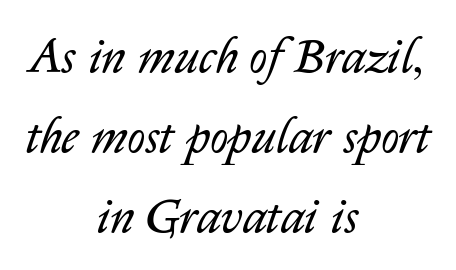
{"italic": "yes", "lean": "right", "slant_degrees": 14, "bold": "no", "weight": "regular", "width": "normal", "stroke_contrast": "low", "x_height": "medium", "monospaced": "no", "underline": "no", "align": "center", "line_spacing": "normal", "line_spacing_ratio": 1.63, "letter_spacing": "normal", "letter_spacing_em": 0.0, "glyph_px": 49}
